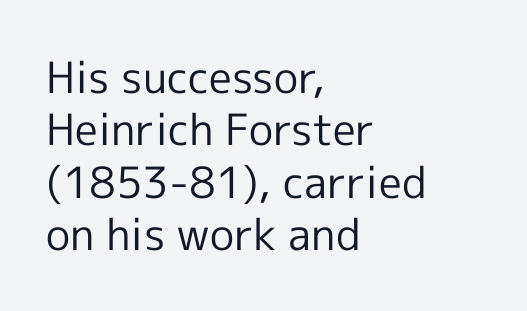
Q: Is the text bold? A: No.
Q: Is the text italic (slanted)? A: No, it is upright.
Q: Is the typeface a serif or a sans-serif typeface? A: Sans-serif.
Q: Is the text underlined? A: No.
Q: How is the paragraph aligned? A: Left-aligned.
Q: Is the spacing between letters normal or unusually wide? A: Normal.
Q: Width (condensed, normal, or wide)? A: Normal.
Q: x-height? A: Medium.
Q: Monospaced? A: No.
